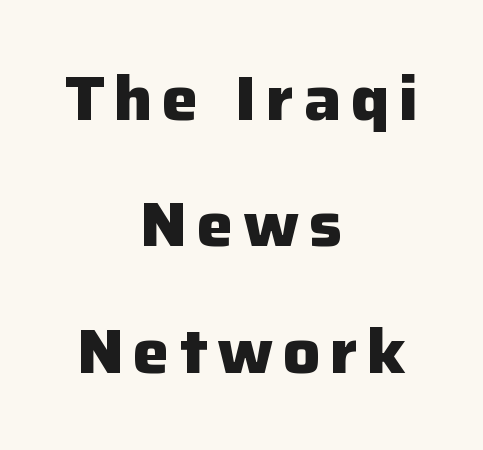
{"serif": "no", "italic": "no", "bold": "yes", "weight": "heavy", "width": "normal", "stroke_contrast": "low", "x_height": "medium", "monospaced": "no", "underline": "no", "align": "center", "line_spacing": "loose", "line_spacing_ratio": 2.04, "glyph_px": 62}
